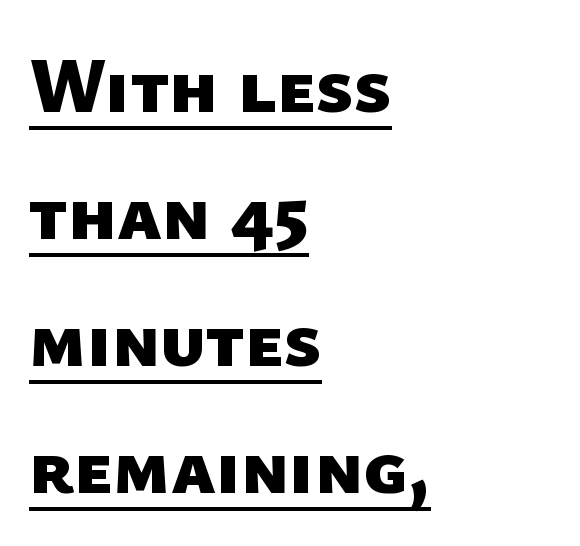
{"serif": "no", "bold": "yes", "weight": "heavy", "width": "normal", "stroke_contrast": "low", "x_height": "medium", "monospaced": "no", "underline": "yes", "align": "left", "line_spacing": "normal", "line_spacing_ratio": 1.63, "letter_spacing": "normal", "letter_spacing_em": 0.0, "glyph_px": 78}
